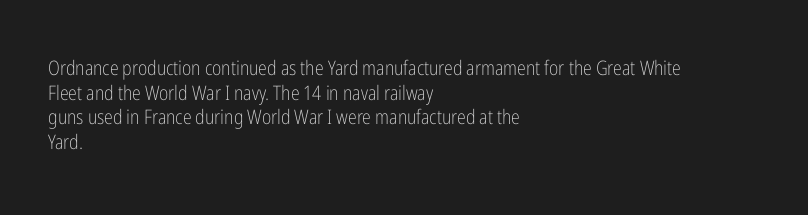
Q: Is the text bold? A: No.
Q: Is the text italic (slanted)? A: No, it is upright.
Q: Is the text underlined? A: No.
Q: How is the paragraph aligned? A: Left-aligned.
Q: Is the spacing between letters normal or unusually wide? A: Normal.
